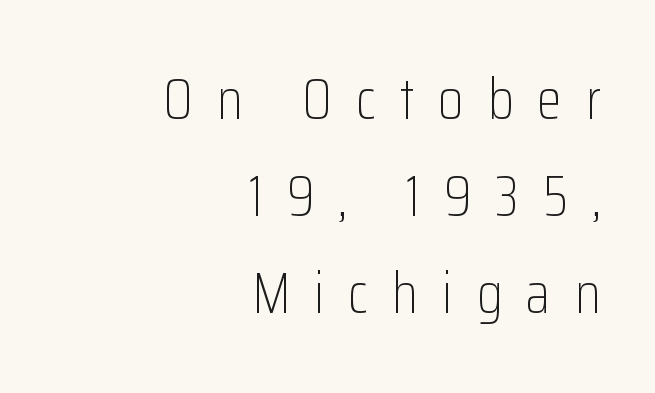
Q: Is the text bold? A: No.
Q: Is the text italic (slanted)? A: No, it is upright.
Q: Is the typeface a serif or a sans-serif typeface? A: Sans-serif.
Q: Is the text underlined? A: No.
Q: How is the paragraph aligned? A: Right-aligned.
Q: Is the spacing between letters normal or unusually wide? A: Unusually wide.
Q: Is the spacing between lines tight, normal or loose? A: Normal.
Q: Width (condensed, normal, or wide)? A: Condensed.
Q: Stroke contrast? A: Low.
Q: x-height? A: Medium.
Q: Monospaced? A: No.
